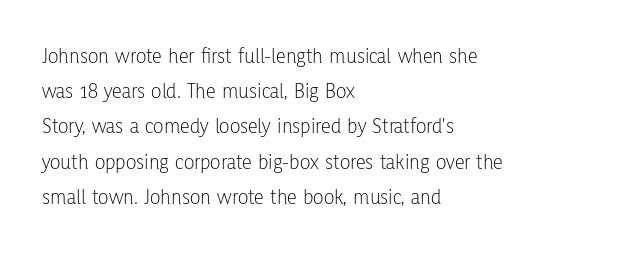
The image shows 22 px text type, upright; set left-aligned, normal line spacing (1.6x), normal letter spacing, not underlined.
